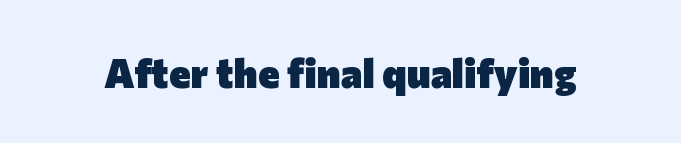
Q: Is the text bold? A: Yes.
Q: Is the text italic (slanted)? A: No, it is upright.
Q: Is the typeface a serif or a sans-serif typeface? A: Sans-serif.
Q: Is the text underlined? A: No.
Q: Is the spacing between letters normal or unusually wide? A: Normal.
Q: Width (condensed, normal, or wide)? A: Normal.
Q: Stroke contrast? A: Low.
Q: x-height? A: Medium.
Q: Monospaced? A: No.
